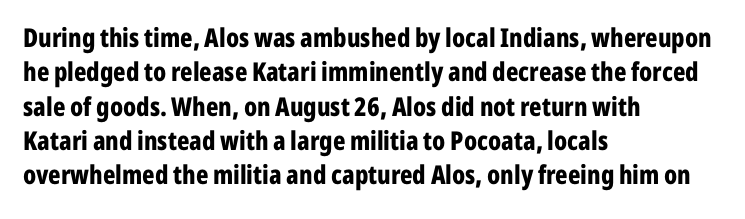
Words appear dense and cohesive because spacing is normal. Typeset ragged right — the left edge is the straight one. This sample keeps an unexceptional amount of space between lines. A clean baseline with only descenders dipping below it. Notice how thick the strokes are: this is what a full bold looks like. This is the regular roman posture of the typeface.
